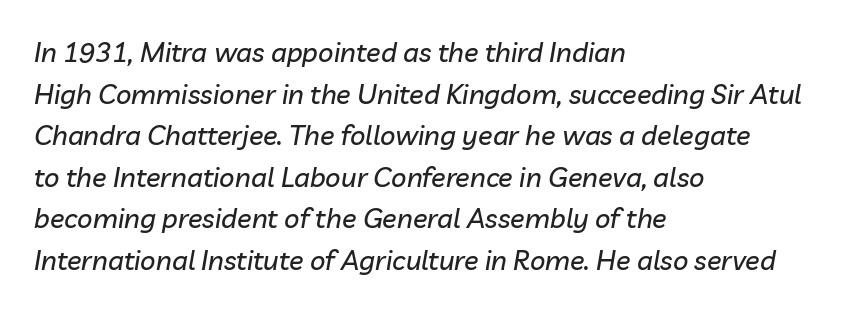
{"italic": "yes", "lean": "right", "slant_degrees": 10, "underline": "no", "align": "left", "line_spacing": "normal", "line_spacing_ratio": 1.54, "letter_spacing": "normal", "letter_spacing_em": 0.0, "glyph_px": 27}
